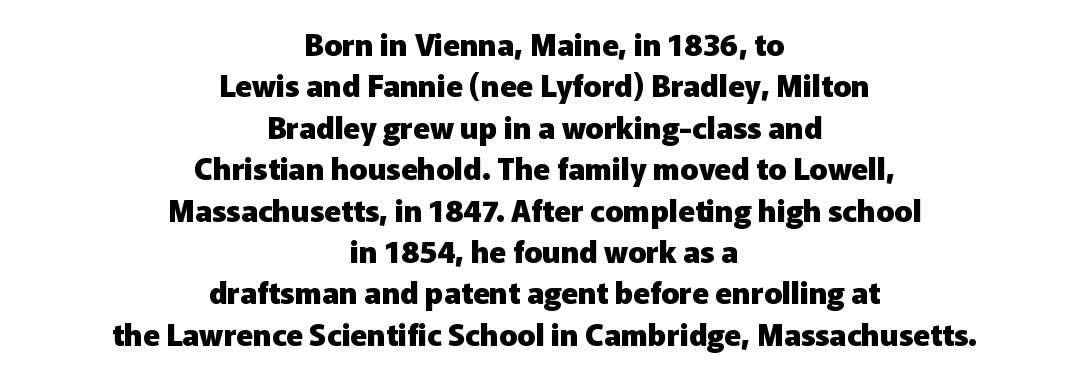
{"serif": "no", "italic": "no", "bold": "yes", "weight": "heavy", "width": "normal", "stroke_contrast": "low", "x_height": "medium", "monospaced": "no", "underline": "no", "align": "center", "line_spacing": "normal", "line_spacing_ratio": 1.38, "letter_spacing": "normal", "letter_spacing_em": 0.0, "glyph_px": 30}
